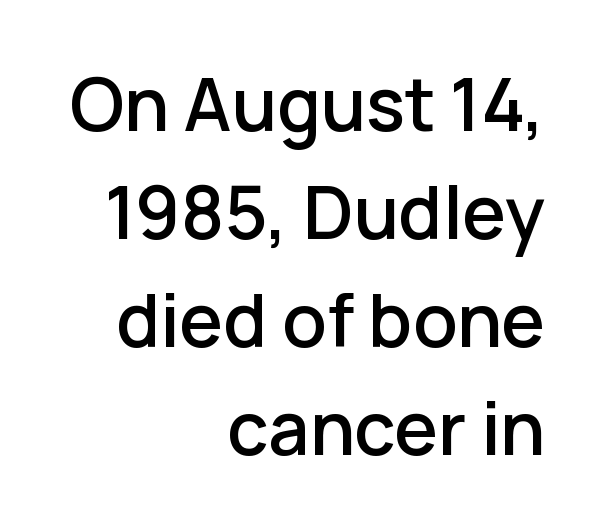
Q: Is the text italic (slanted)? A: No, it is upright.
Q: Is the typeface a serif or a sans-serif typeface? A: Sans-serif.
Q: Is the text underlined? A: No.
Q: How is the paragraph aligned? A: Right-aligned.
Q: Is the spacing between letters normal or unusually wide? A: Normal.
Q: Is the spacing between lines tight, normal or loose? A: Normal.
Q: Width (condensed, normal, or wide)? A: Normal.
Q: Stroke contrast? A: Low.
Q: x-height? A: Medium.
Q: Monospaced? A: No.
